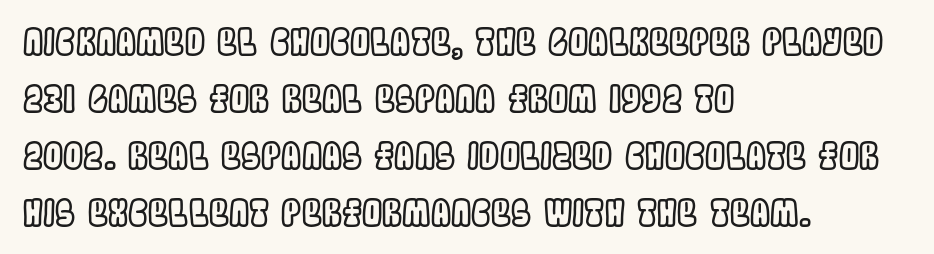
When letters stand straight like this, we call the style roman or upright. The face used here is rendered with its standard letterfit. Line beginnings align vertically; line endings do not. Do the characters align in a grid? No, the font is proportional.
